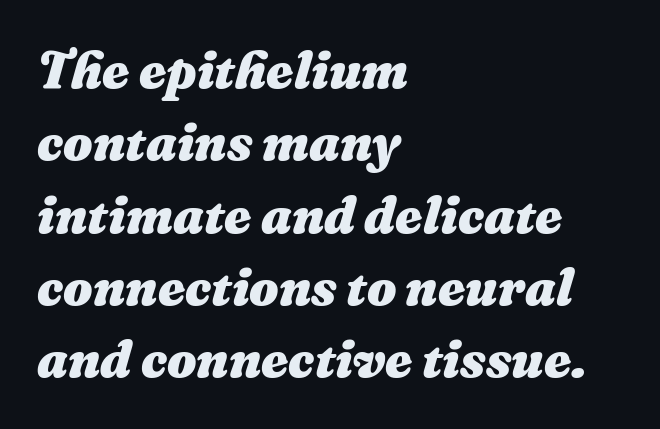
Each line starts at the same left margin while the right side varies. Stroke thickness is high; the sample reads as a true bold. Honestly, the letter spacing is just normal — you wouldn't notice it. Does the lettering tilt? It does — this is italic. Glance below the letters and you will spot only blank space. Summary of vertical rhythm: regular, with standard interline spacing.
